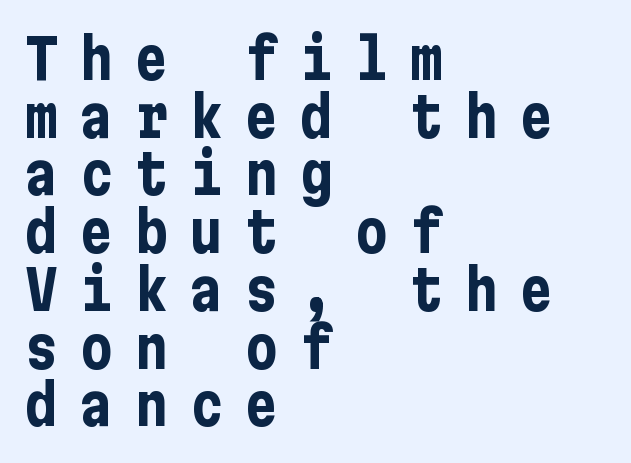
The image shows 55 px bold, condensed sans-serif type, upright; set left-aligned, tight line spacing (1.05x), unusually wide letter spacing (+0.4 em), not underlined; low stroke contrast and a medium x-height.
